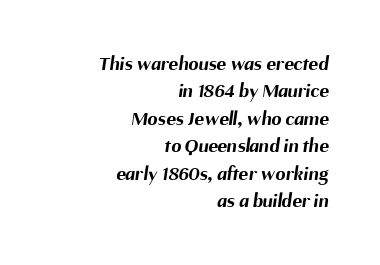
Q: Is the text bold? A: Yes.
Q: Is the text underlined? A: No.
Q: How is the paragraph aligned? A: Right-aligned.
Q: Is the spacing between letters normal or unusually wide? A: Normal.
Q: Is the spacing between lines tight, normal or loose? A: Normal.
